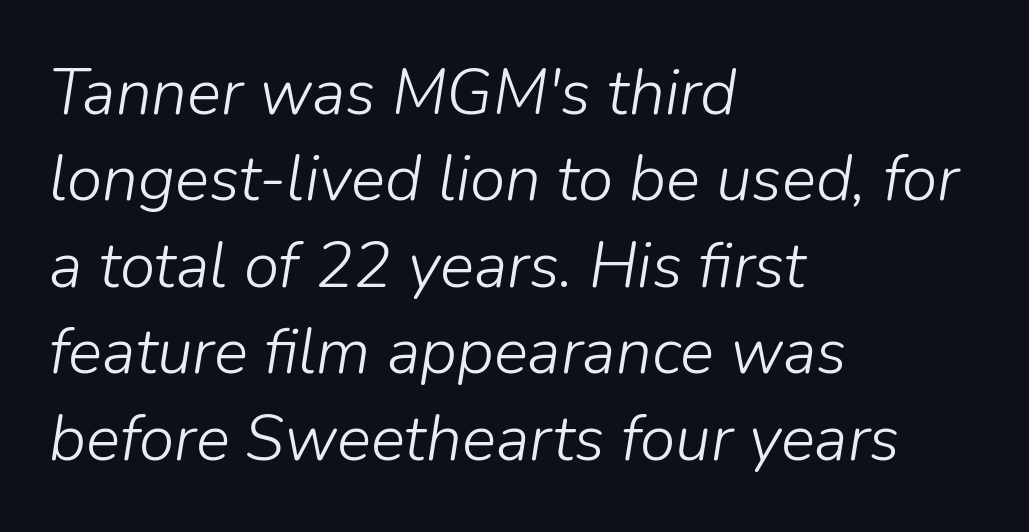
Looks like regular typesetting: each glyph gets only the width it needs. Descenders are the only things crossing below the line. Heft: none added — not bold. In terms of posture, this sample is oblique.
